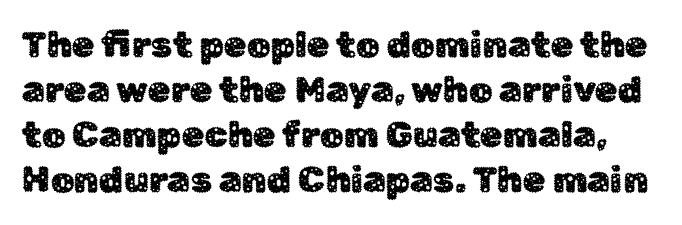
{"serif": "no", "italic": "no", "width": "normal", "stroke_contrast": "low", "x_height": "medium", "monospaced": "no", "underline": "no", "line_spacing_ratio": 1.22, "letter_spacing": "normal", "letter_spacing_em": 0.0, "glyph_px": 37}
